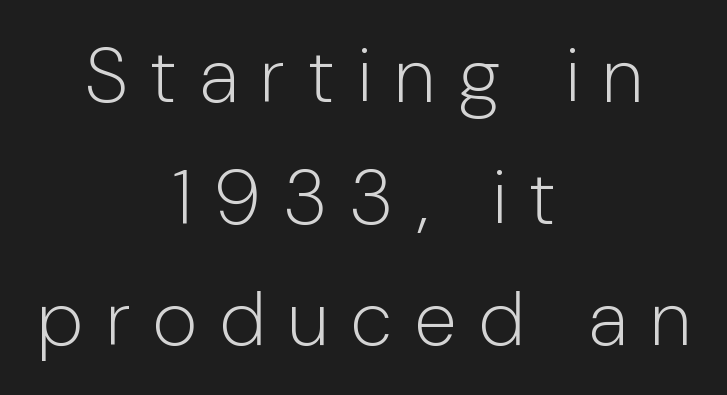
Does the lettering tilt? It doesn't — this is upright. The gaps between neighbouring characters are conspicuously large. Unlike a traditional serif, this face leaves its strokes unadorned. Is this a heavy cut? Hardly; it is regular or lighter. The lines are quadded center. Each row of text sits above clean, open space.
